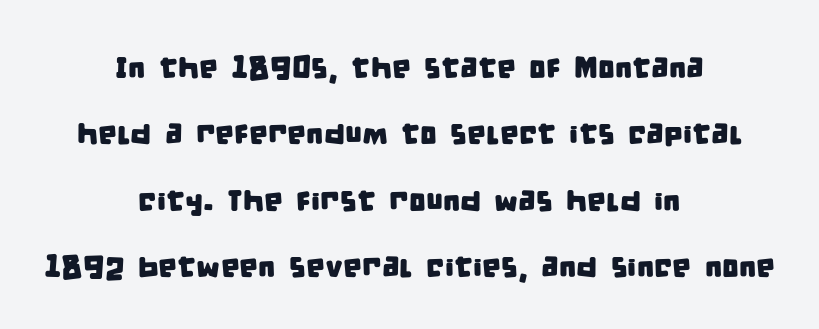
Q: Is the typeface a serif or a sans-serif typeface? A: Sans-serif.
Q: Is the text underlined? A: No.
Q: How is the paragraph aligned? A: Centered.
Q: Is the spacing between letters normal or unusually wide? A: Normal.
Q: Is the spacing between lines tight, normal or loose? A: Loose.
Q: Width (condensed, normal, or wide)? A: Condensed.
Q: Stroke contrast? A: Low.
Q: x-height? A: Large.
Q: Monospaced? A: No.
